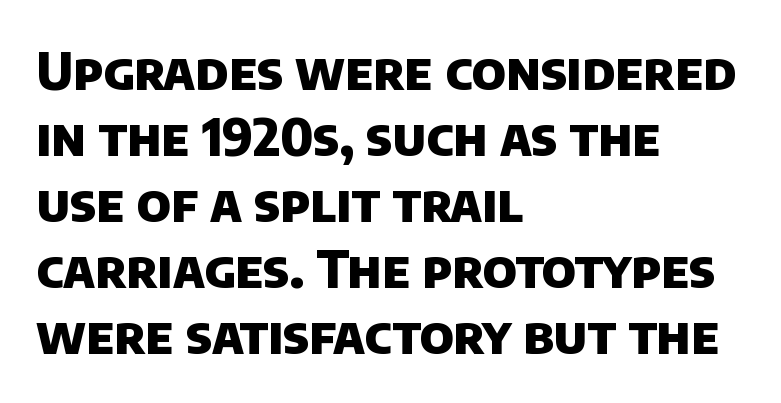
The image shows 52 px heavy sans-serif type; set left-aligned, normal line spacing (1.27x), normal letter spacing, not underlined; low stroke contrast and a large x-height.
